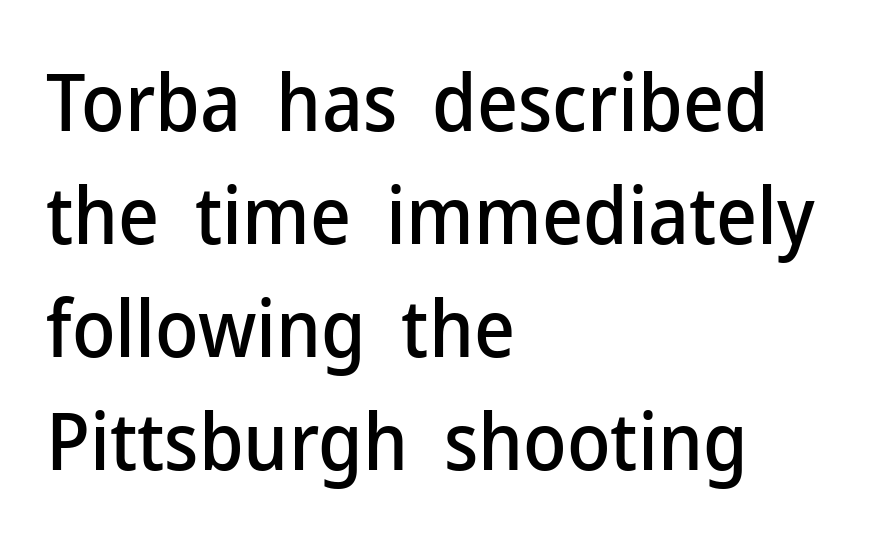
{"serif": "no", "italic": "no", "width": "normal", "stroke_contrast": "low", "x_height": "medium", "monospaced": "no", "underline": "no", "align": "left", "line_spacing": "normal", "line_spacing_ratio": 1.43, "letter_spacing": "normal", "letter_spacing_em": 0.0, "glyph_px": 79}
